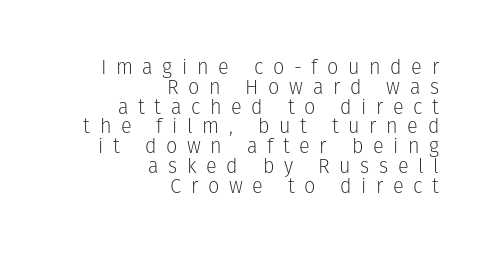
Anything drawn beneath the words? Only blank space. A quiet, ordinary-to-light weight characterises the typeface. Each word looks stretched out because of the extra space between its letters. You can tell it's not italic because the verticals are truly vertical. The lines are packed closely together with very little leading. The lines are quadded right.
